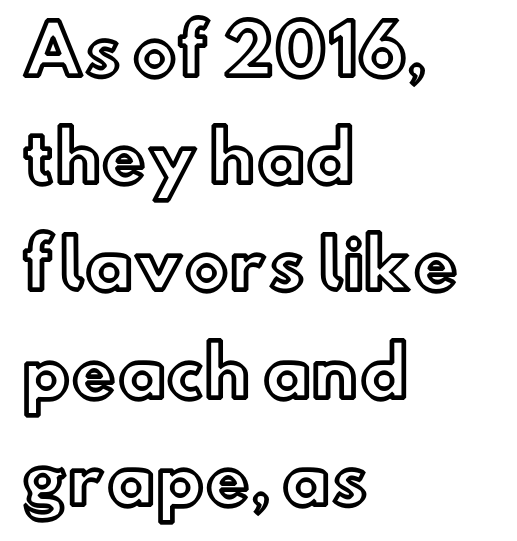
The image shows 67 px text type, upright; set left-aligned, normal line spacing (1.6x), normal letter spacing, not underlined; a small x-height.
